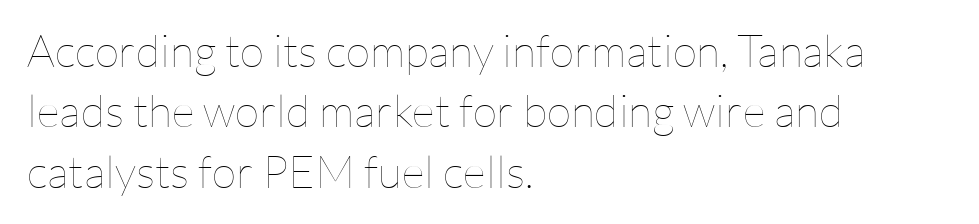
One glance says typical: line gaps are just what's usual. These glyphs show unthickened strokes, regular width or finer. Decoration check: the copy has no underline. Letter spacing: default. Style check: upright. Do the characters align in a grid? No, the font is proportional.
